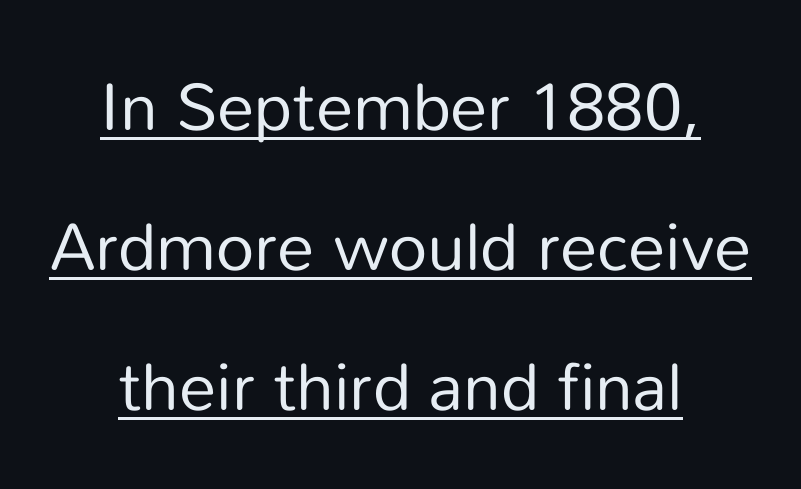
Vertical stems look standard width or narrower in stroke. Think of a printed novel: that variable character pitch is what you see here. Reading down the column, the eye jumps a long way to each next line. A typesetter would label this face a sans. Horizontally, the lines are justified to the midpoint only. The string is rendered with underlining switched on.
